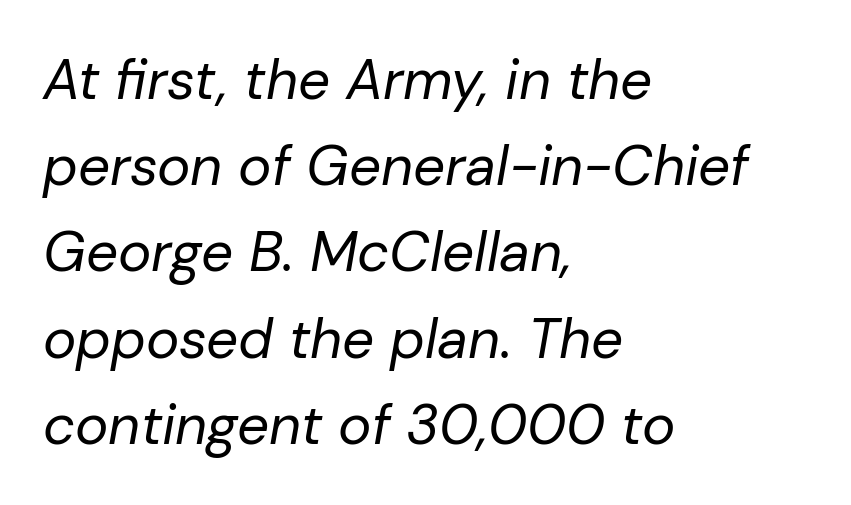
The image shows 56 px regular-weight type, italic (leaning right); set left-aligned, normal line spacing (1.54x), normal letter spacing, not underlined; low stroke contrast and a medium x-height.
